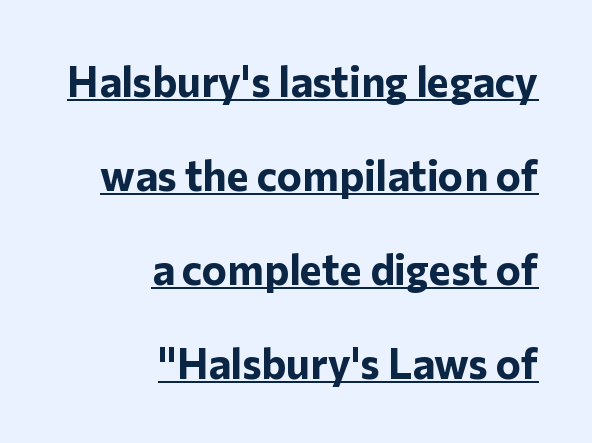
{"serif": "no", "italic": "no", "bold": "yes", "weight": "bold", "width": "normal", "stroke_contrast": "low", "x_height": "medium", "monospaced": "no", "underline": "yes", "align": "right", "line_spacing": "loose", "line_spacing_ratio": 2.24, "letter_spacing": "normal", "letter_spacing_em": 0.0, "glyph_px": 42}
